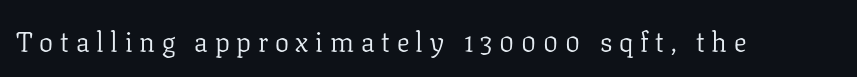
{"serif": "yes", "italic": "no", "bold": "no", "weight": "light", "width": "normal", "stroke_contrast": "low", "x_height": "medium", "monospaced": "no", "underline": "no", "letter_spacing": "wide", "letter_spacing_em": 0.24, "glyph_px": 28}
